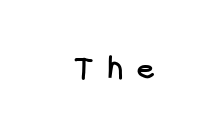
The tracking jumps out immediately: characters are airy and widely separated. Characters remain perfectly vertical along every line. Note the varied advance widths — an 'i' is clearly narrower than an 'm'. No feet cap the strokes, marking this as sans-serif type.
